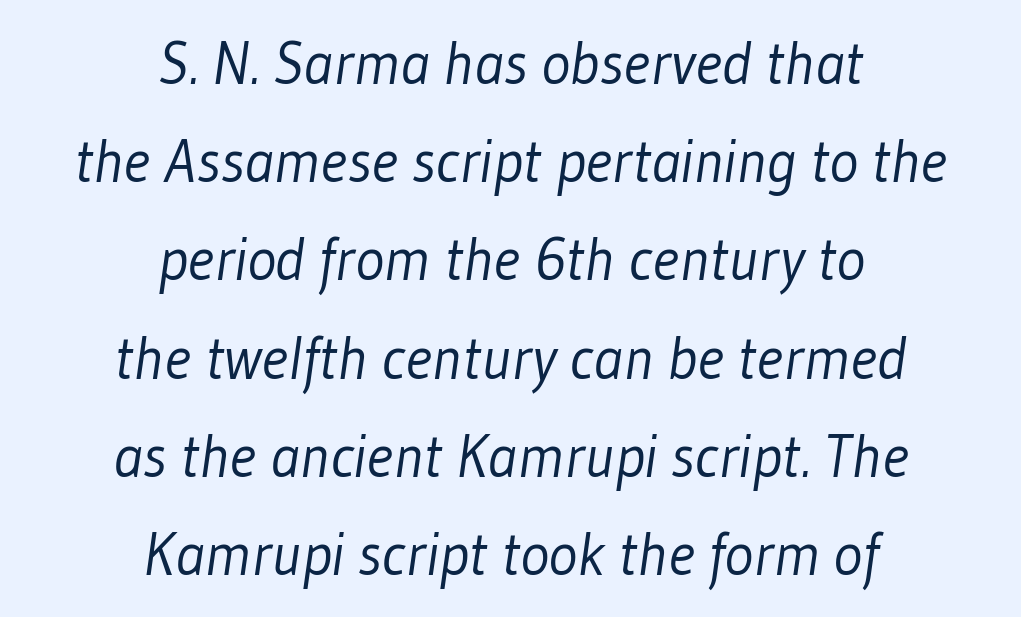
{"serif": "no", "bold": "no", "weight": "light", "width": "condensed", "stroke_contrast": "low", "x_height": "medium", "monospaced": "no", "underline": "no", "align": "center", "line_spacing": "normal", "line_spacing_ratio": 1.61, "letter_spacing": "normal", "letter_spacing_em": 0.0, "glyph_px": 61}
